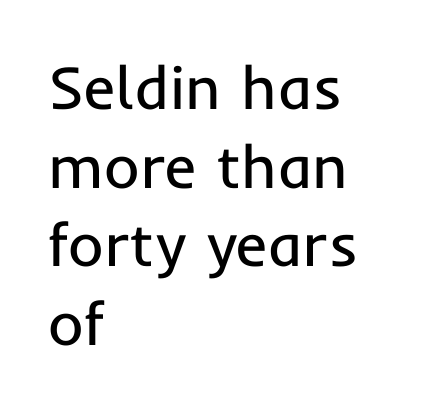
The lines sit at an ordinary, default distance from one another. This is not heavy type; no bold has been used. Regarding serifs, this sample does without them. Left-aligned paragraph, ragged on the right. This rendering features lettering with no underline.
